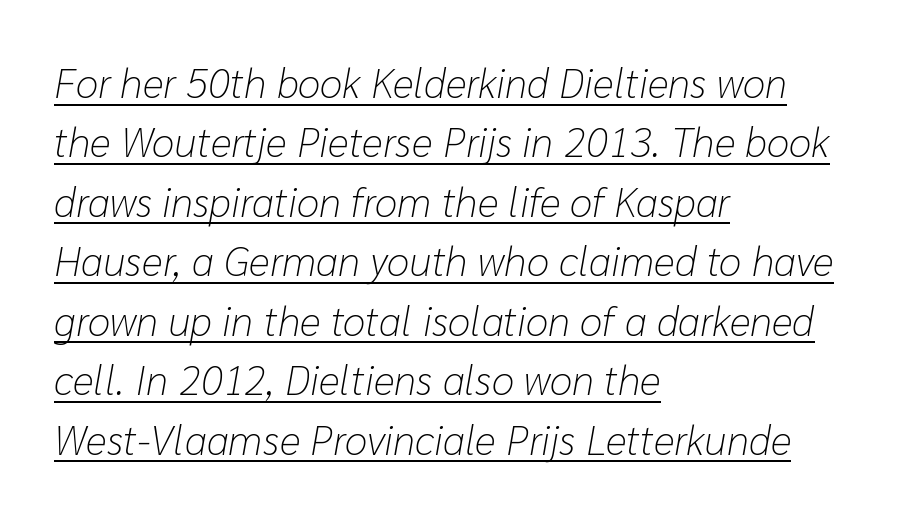
Characters are canted at an angle relative to the baseline's perpendicular. No extra tracking has been applied to these lines. The sample's only ornament is a line tracing under the words. Looks like regular typesetting: each glyph gets only the width it needs. A student would call this left alignment; a typographer would say flush left, rag right. No extra ink here — the face is not bold.
